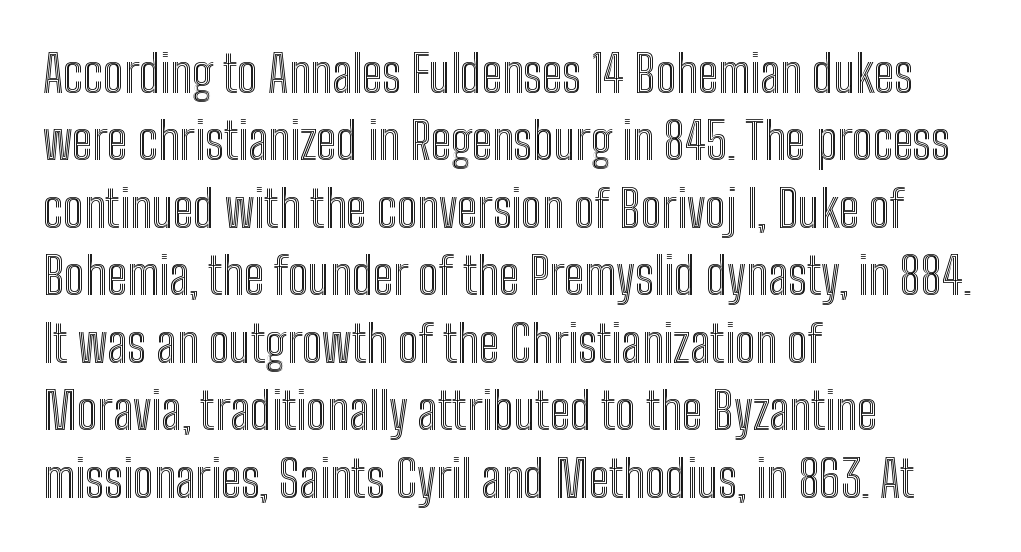
The image shows 50 px condensed type, upright; set left-aligned, normal line spacing (1.35x), normal letter spacing, not underlined; a medium x-height.
